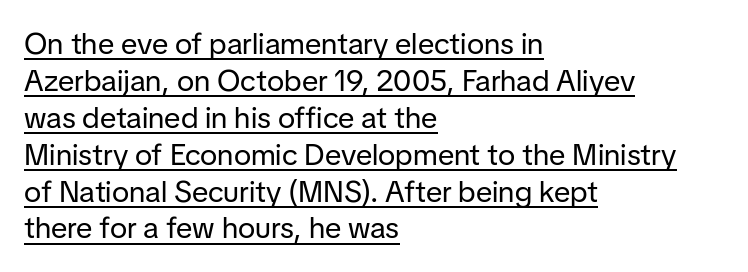
Is this a fixed-width face? No — the glyphs have proportional, varying widths. The letters stand straight up with perfectly vertical stems. The face used here is rendered with its standard letterfit. Compared with a typical body face, this is equally light or lighter still. Emphasis is given by a line drawn under the lettering.
